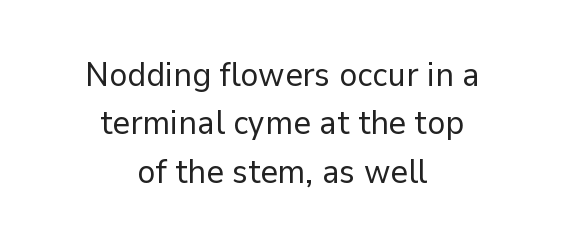
Q: Is the text bold? A: No.
Q: Is the text italic (slanted)? A: No, it is upright.
Q: Is the typeface a serif or a sans-serif typeface? A: Sans-serif.
Q: Is the text underlined? A: No.
Q: How is the paragraph aligned? A: Centered.
Q: Is the spacing between letters normal or unusually wide? A: Normal.
Q: Is the spacing between lines tight, normal or loose? A: Normal.
Q: Width (condensed, normal, or wide)? A: Normal.
Q: Stroke contrast? A: Low.
Q: x-height? A: Medium.
Q: Monospaced? A: No.
